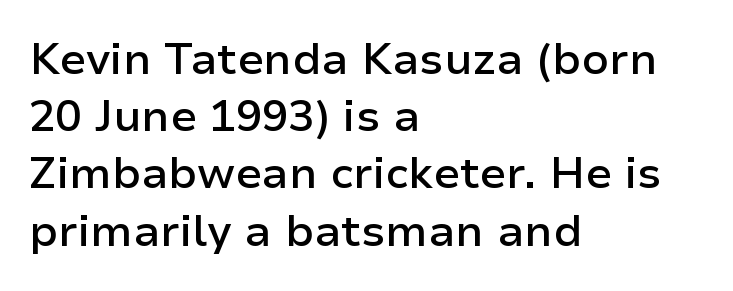
The image shows 44 px semibold sans-serif type, upright; set left-aligned, normal line spacing (1.3x), normal letter spacing, not underlined; low stroke contrast and a medium x-height.
